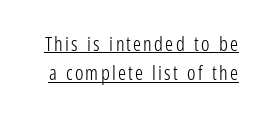
Q: Is the text bold? A: No.
Q: Is the text italic (slanted)? A: No, it is upright.
Q: Is the text underlined? A: Yes.
Q: Is the spacing between lines tight, normal or loose? A: Normal.
